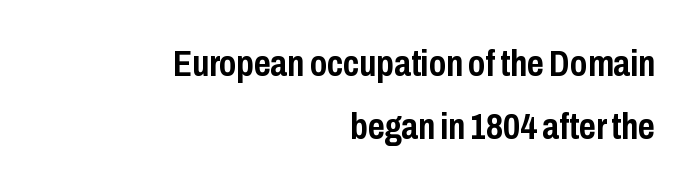
Beneath every word, the page is bare. The face used here is a sans, in the tradition of grotesques and geometrics. In terms of weight, the rendering is a true, heavy bold. Where is the straight margin? On the right. Proportional: the letters do not fall into vertical columns.
